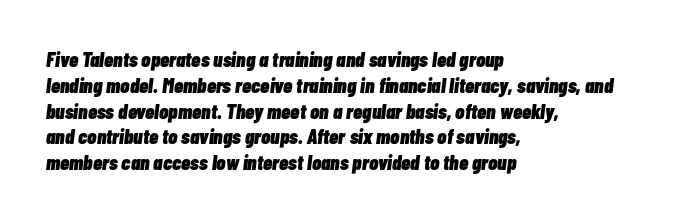
The image shows 21 px bold type, italic (leaning right); set left-aligned, line spacing 1.23x, normal letter spacing, not underlined.
